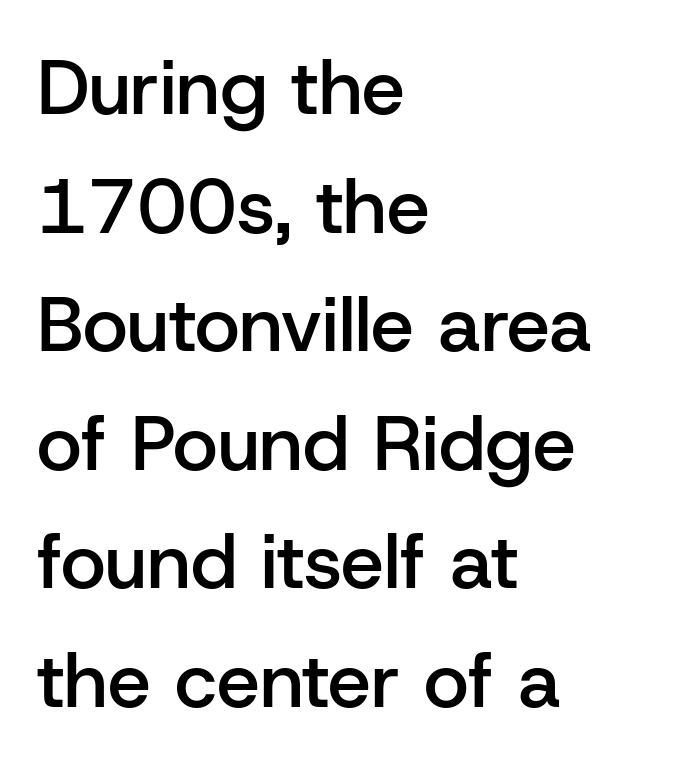
The image shows 77 px semibold sans-serif type, upright; set left-aligned, normal line spacing (1.54x), normal letter spacing, not underlined; low stroke contrast and a medium x-height.
